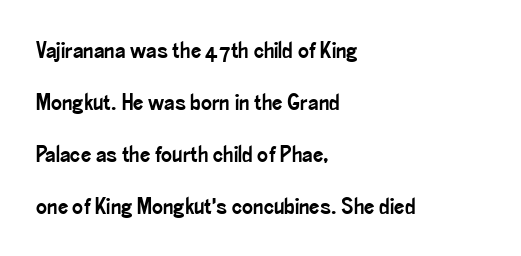
Reading down the column, the eye jumps a long way to each next line. Where is the straight margin? On the left. Glyph-to-glyph distance matches everyday printed text. Every stem runs plumb, perpendicular to the baseline. Letters rest on an invisible, unmarked baseline.
